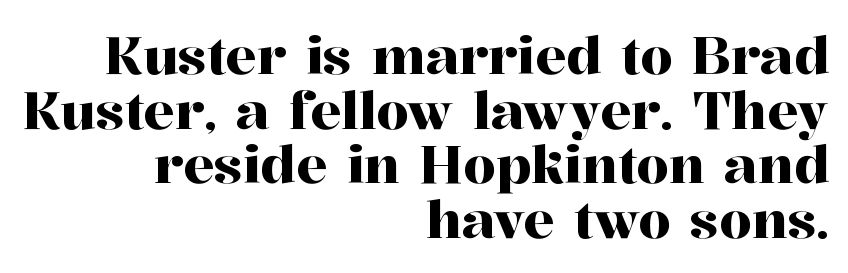
Q: Is the text italic (slanted)? A: No, it is upright.
Q: Is the typeface a serif or a sans-serif typeface? A: Serif.
Q: Is the text underlined? A: No.
Q: How is the paragraph aligned? A: Right-aligned.
Q: Is the spacing between letters normal or unusually wide? A: Normal.
Q: Is the spacing between lines tight, normal or loose? A: Tight.
Q: Width (condensed, normal, or wide)? A: Normal.
Q: Stroke contrast? A: High.
Q: x-height? A: Medium.
Q: Monospaced? A: No.
